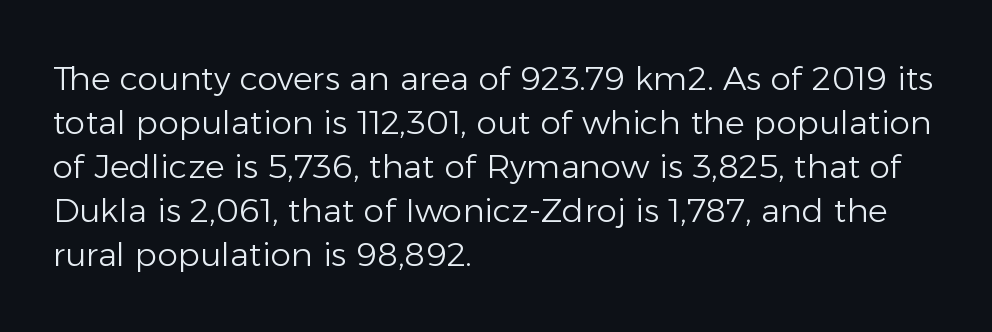
{"serif": "no", "italic": "no", "bold": "no", "weight": "light", "width": "normal", "stroke_contrast": "low", "x_height": "medium", "monospaced": "no", "underline": "no", "align": "left", "line_spacing": "normal", "line_spacing_ratio": 1.33, "letter_spacing": "normal", "letter_spacing_em": 0.0, "glyph_px": 33}
